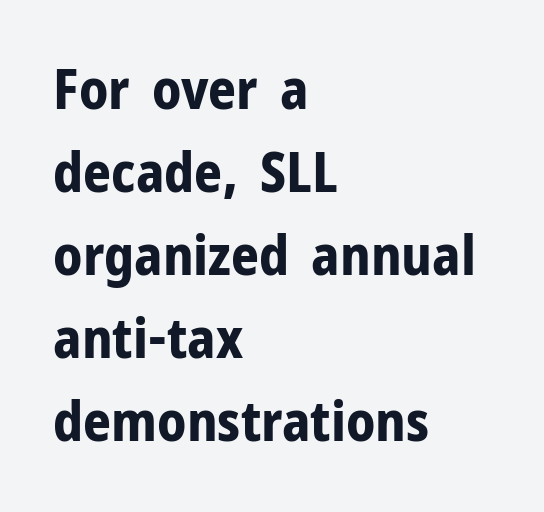
{"serif": "no", "italic": "no", "bold": "yes", "weight": "bold", "width": "normal", "stroke_contrast": "low", "x_height": "medium", "monospaced": "no", "underline": "no", "align": "left", "line_spacing": "normal", "line_spacing_ratio": 1.51, "letter_spacing": "normal", "letter_spacing_em": 0.0, "glyph_px": 55}
